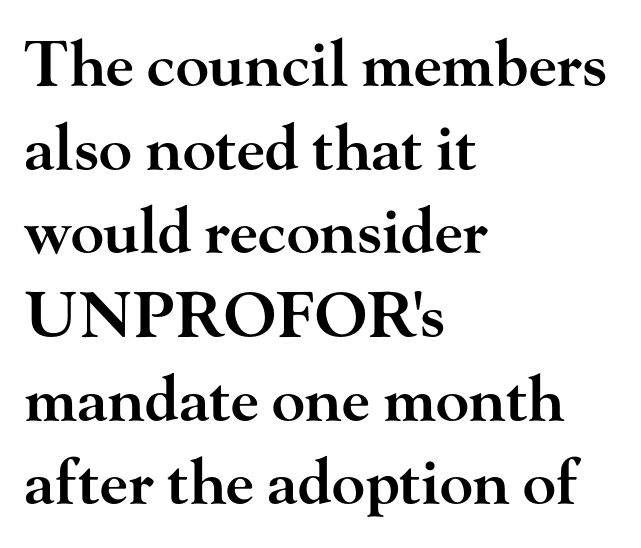
Q: Is the text bold? A: Semi-bold.
Q: Is the text italic (slanted)? A: No, it is upright.
Q: Is the typeface a serif or a sans-serif typeface? A: Serif.
Q: Is the text underlined? A: No.
Q: How is the paragraph aligned? A: Left-aligned.
Q: Is the spacing between letters normal or unusually wide? A: Normal.
Q: Is the spacing between lines tight, normal or loose? A: Normal.
Q: Width (condensed, normal, or wide)? A: Wide.
Q: Stroke contrast? A: High.
Q: x-height? A: Small.
Q: Monospaced? A: No.
